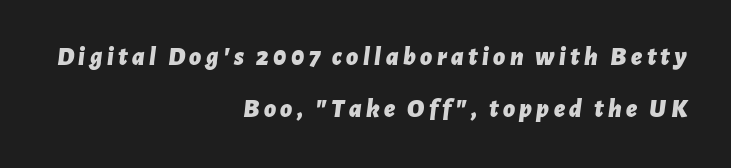
{"italic": "yes", "lean": "right", "slant_degrees": 7, "bold": "yes", "underline": "no", "align": "right", "line_spacing": "loose", "line_spacing_ratio": 2.01, "glyph_px": 26}
